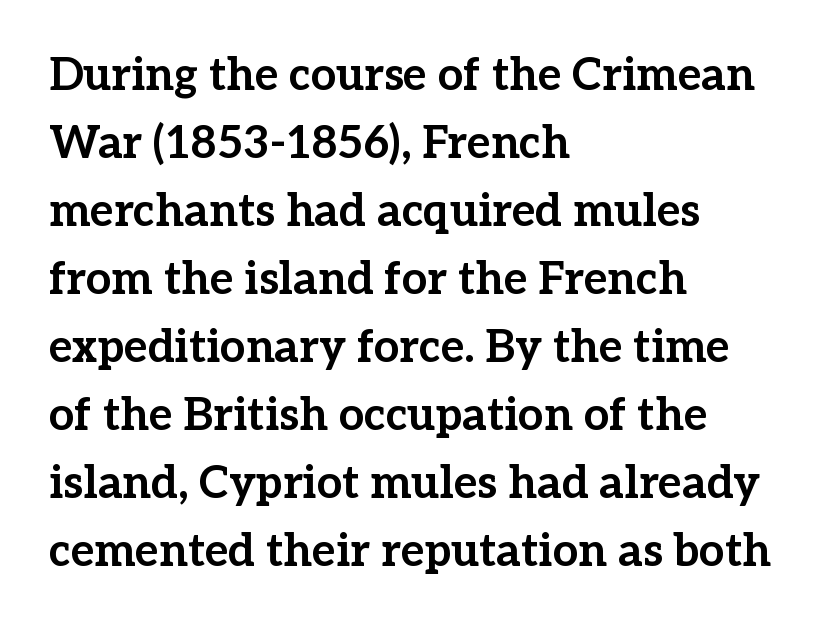
The image shows 45 px bold serif type, upright; set left-aligned, normal line spacing (1.51x), normal letter spacing, not underlined; low stroke contrast and a medium x-height.
